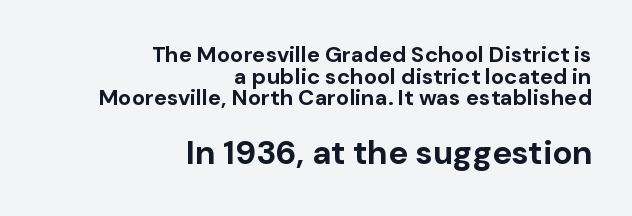
Q: Is the text bold? A: Yes.
Q: Is the text italic (slanted)? A: No, it is upright.
Q: Is the typeface a serif or a sans-serif typeface? A: Sans-serif.
Q: Is the text underlined? A: No.
Q: How is the paragraph aligned? A: Right-aligned.
Q: Is the spacing between letters normal or unusually wide? A: Normal.
Q: Is the spacing between lines tight, normal or loose? A: Tight.
Q: Which block of text is set in a larger size, the first (top) or the second (bottom)? A: The second (bottom) one.
Q: Width (condensed, normal, or wide)? A: Normal.
Q: Stroke contrast? A: Low.
Q: x-height? A: Medium.
Q: Monospaced? A: No.
